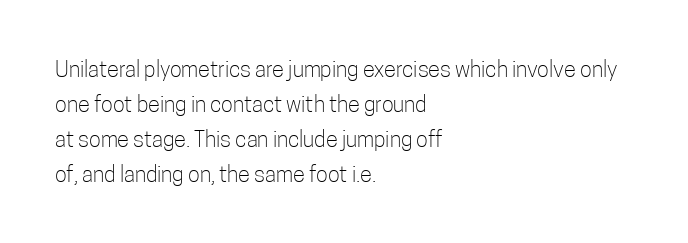
{"italic": "no", "bold": "no", "underline": "no", "align": "left", "line_spacing": "normal", "line_spacing_ratio": 1.59, "letter_spacing": "normal", "letter_spacing_em": 0.0, "glyph_px": 22}
